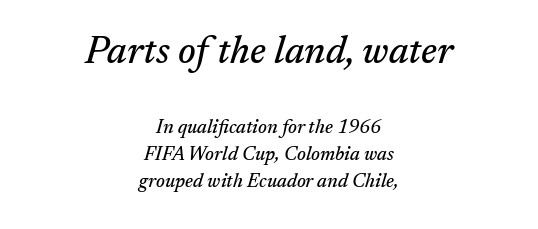
Q: Is the text italic (slanted)? A: Yes, it leans right by about 17 degrees.
Q: Is the typeface a serif or a sans-serif typeface? A: Serif.
Q: Is the text underlined? A: No.
Q: How is the paragraph aligned? A: Centered.
Q: Is the spacing between letters normal or unusually wide? A: Normal.
Q: Is the spacing between lines tight, normal or loose? A: Normal.
Q: Which block of text is set in a larger size, the first (top) or the second (bottom)? A: The first (top) one.
Q: Width (condensed, normal, or wide)? A: Normal.
Q: Stroke contrast? A: Medium.
Q: x-height? A: Medium.
Q: Monospaced? A: No.
